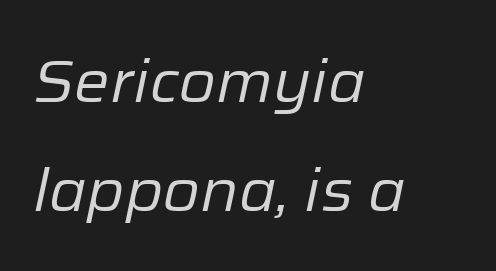
Q: Is the text bold? A: No.
Q: Is the text italic (slanted)? A: Yes, it leans right by about 12 degrees.
Q: Is the text underlined? A: No.
Q: How is the paragraph aligned? A: Left-aligned.
Q: Is the spacing between letters normal or unusually wide? A: Normal.
Q: Width (condensed, normal, or wide)? A: Normal.
Q: Stroke contrast? A: Low.
Q: x-height? A: Medium.
Q: Monospaced? A: No.
